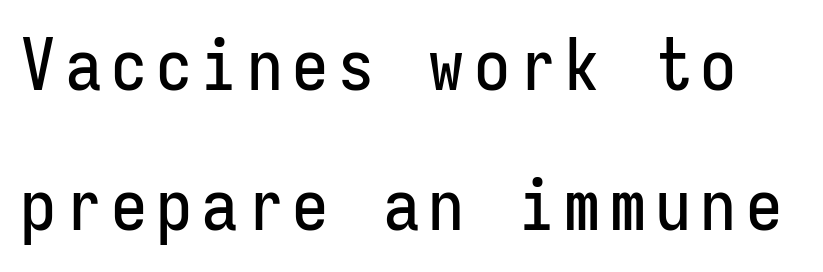
No word sits above an underline. The rendering shows plain stroke endings on the letterforms — a sans-serif design. Here the designer chose a console-style face with uniform glyph widths. Line spacing here is loose. Italic? Not at all — the glyphs are vertical.
